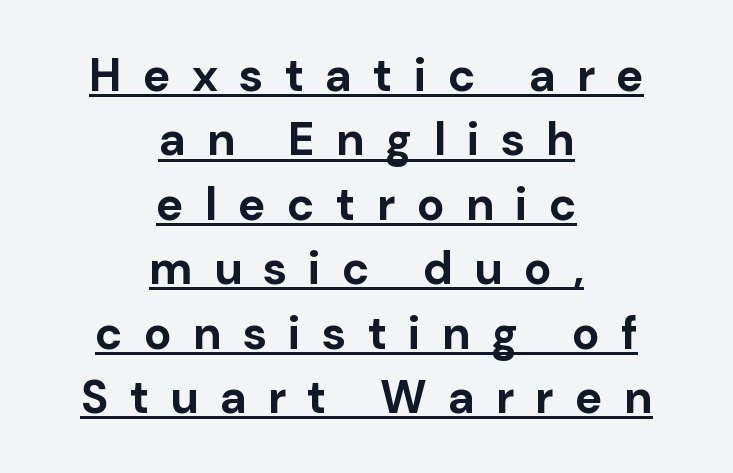
This rendering widens character spacing well past its baseline value. When letters stand straight like this, we call the style roman or upright. Where is the straight margin? There isn't one; the lines are centered. The font family rendered here belongs to the sans-serif group.
